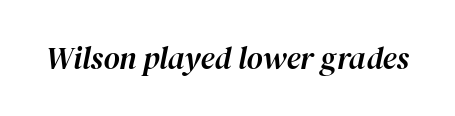
The foot of each line stays bare and open. The typography opts for an oblique posture over an upright one. The passage shown has conventional tracking throughout. Varying glyph widths throughout — classic text-font behaviour.
